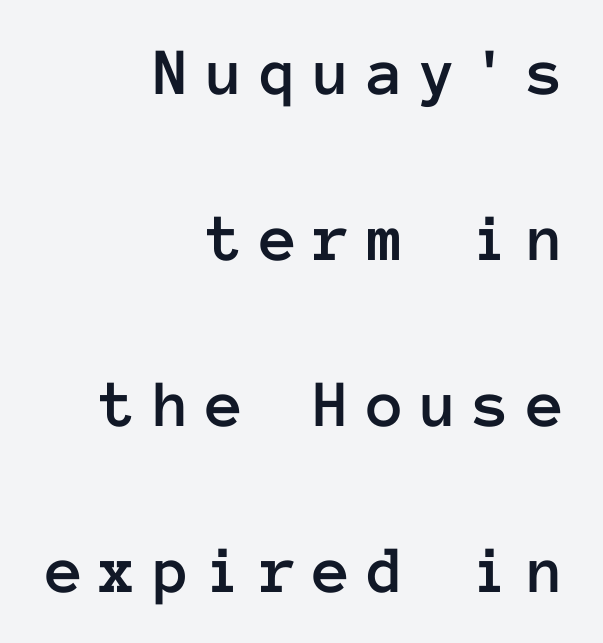
The image shows 68 px text type, upright, monospaced; set right-aligned, loose line spacing (2.44x), unusually wide letter spacing (+0.24 em), not underlined; low stroke contrast and a medium x-height.
